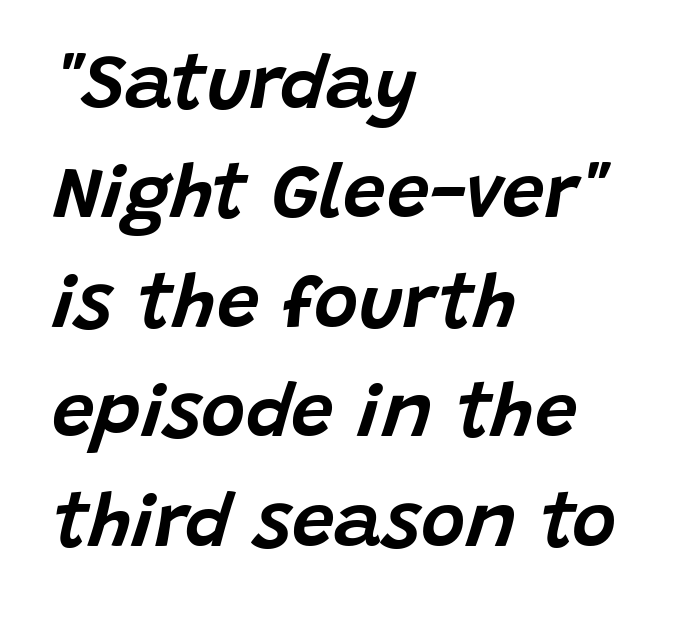
{"italic": "yes", "lean": "right", "slant_degrees": 15, "width": "normal", "stroke_contrast": "low", "x_height": "large", "monospaced": "no", "underline": "no", "align": "left", "line_spacing": "normal", "line_spacing_ratio": 1.44, "letter_spacing": "normal", "letter_spacing_em": 0.0, "glyph_px": 76}
